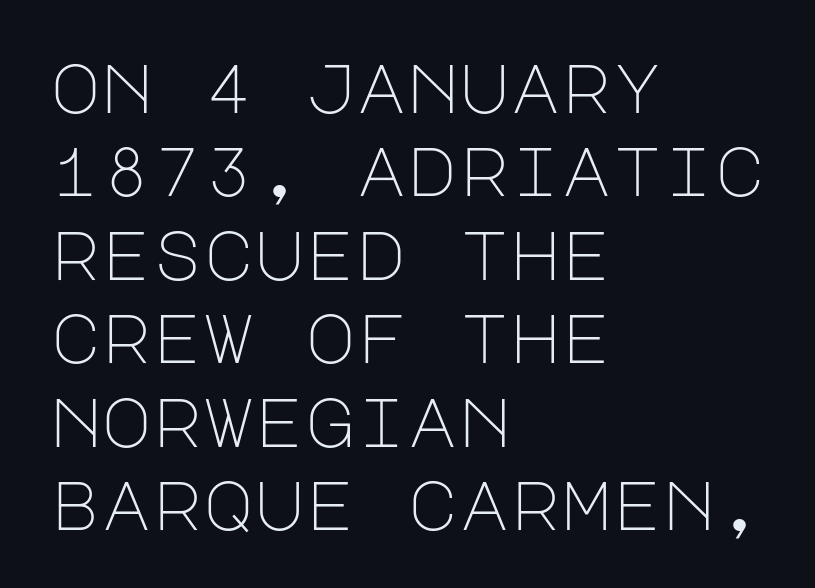
A typesetter would mark this as roman, not italic. Letterform terminals end flat and unadorned throughout the passage. Quick note: underline off. Notice how the passage keeps a crisp vertical edge on the left only. Heaviness? Minimal to ordinary, like unemphasized prose.
